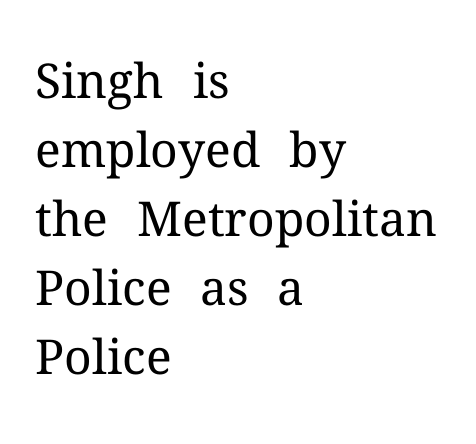
{"serif": "yes", "italic": "no", "bold": "no", "weight": "regular", "width": "normal", "stroke_contrast": "medium", "x_height": "medium", "monospaced": "no", "underline": "no", "align": "left", "line_spacing": "normal", "line_spacing_ratio": 1.44, "letter_spacing": "normal", "letter_spacing_em": 0.0, "glyph_px": 48}
